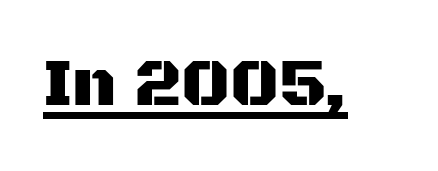
{"serif": "no", "italic": "no", "width": "normal", "stroke_contrast": "medium", "x_height": "large", "monospaced": "no", "underline": "yes", "letter_spacing": "normal", "letter_spacing_em": 0.0, "glyph_px": 67}
